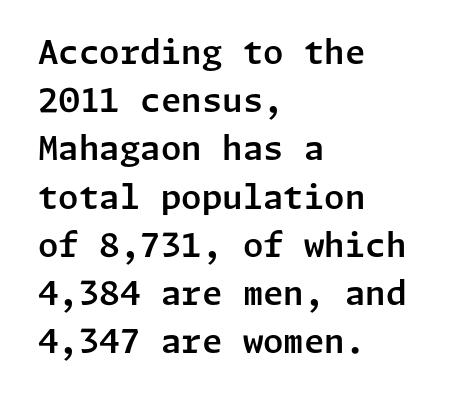
{"serif": "no", "italic": "no", "width": "normal", "stroke_contrast": "low", "x_height": "medium", "underline": "no", "align": "left", "line_spacing": "normal", "line_spacing_ratio": 1.46, "letter_spacing": "normal", "letter_spacing_em": 0.0, "glyph_px": 33}
